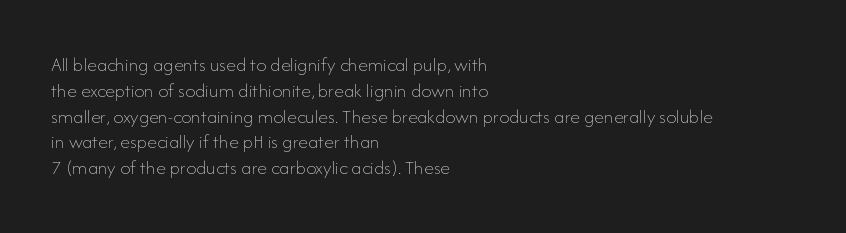
Interline gaps are of average width in this sample. Style check: upright. Tracking here is standard; glyphs follow each other at the usual distance. Stroke mass is kept to a normal reading level or below. Beneath every word, the page is bare. Leftover space on each line is placed entirely after the last word.
